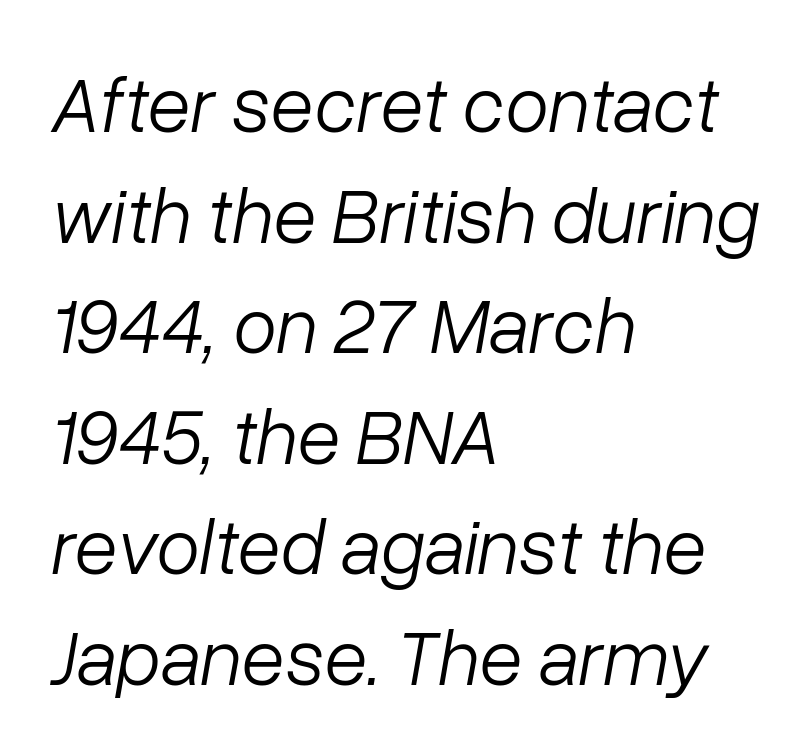
{"italic": "yes", "lean": "right", "slant_degrees": 10, "bold": "no", "weight": "light", "width": "normal", "stroke_contrast": "low", "x_height": "medium", "monospaced": "no", "underline": "no", "align": "left", "line_spacing": "normal", "line_spacing_ratio": 1.4, "letter_spacing": "normal", "letter_spacing_em": 0.0, "glyph_px": 79}
